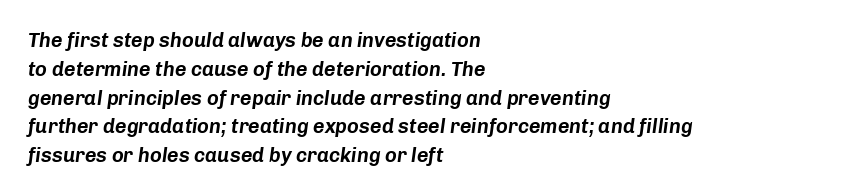
The image shows 20 px text type, italic (leaning right); set left-aligned, normal line spacing (1.44x), normal letter spacing, not underlined.
